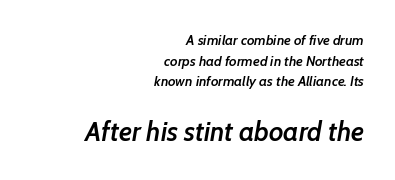
Q: Is the text bold? A: Semi-bold.
Q: Is the text italic (slanted)? A: Yes, it leans right by about 7 degrees.
Q: Is the text underlined? A: No.
Q: How is the paragraph aligned? A: Right-aligned.
Q: Is the spacing between letters normal or unusually wide? A: Normal.
Q: Is the spacing between lines tight, normal or loose? A: Normal.
Q: Which block of text is set in a larger size, the first (top) or the second (bottom)? A: The second (bottom) one.
